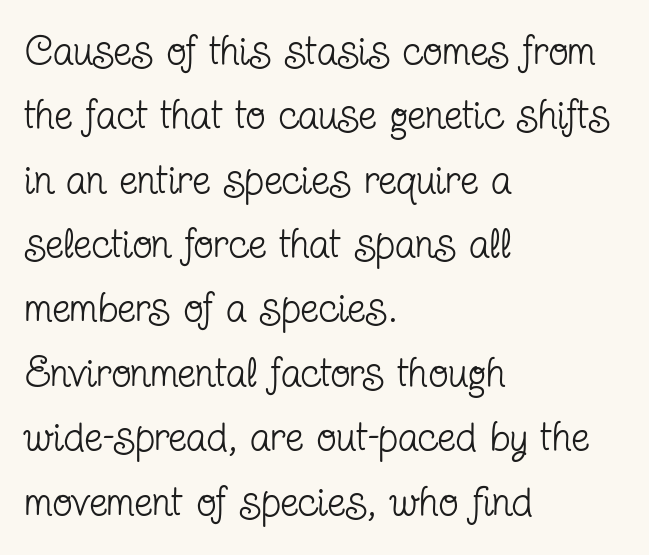
Q: Is the text bold? A: No.
Q: Is the text italic (slanted)? A: No, it is upright.
Q: Is the typeface a serif or a sans-serif typeface? A: Serif.
Q: Is the text underlined? A: No.
Q: How is the paragraph aligned? A: Left-aligned.
Q: Is the spacing between letters normal or unusually wide? A: Normal.
Q: Is the spacing between lines tight, normal or loose? A: Normal.
Q: Width (condensed, normal, or wide)? A: Condensed.
Q: Stroke contrast? A: Low.
Q: x-height? A: Medium.
Q: Monospaced? A: No.
